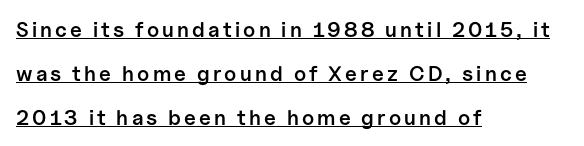
The image shows 21 px text type, upright; set left-aligned, loose line spacing (2.09x), underlined.
